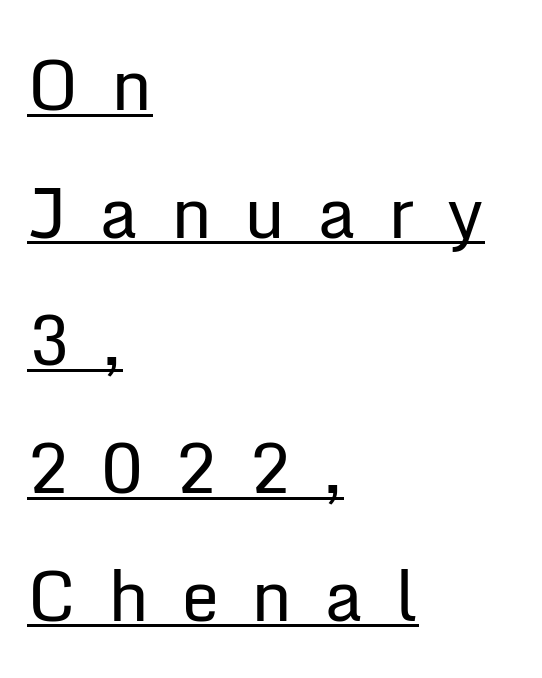
Weight: in the light-to-regular range. The glyphs in this specimen are sans serif. The paragraph shown leans on its left margin. A continuous stroke trails under the words, as in a hyperlink. Is there any slant? The stems are plumb. This sample has the flowing, uneven cadence of proportional lettering.
